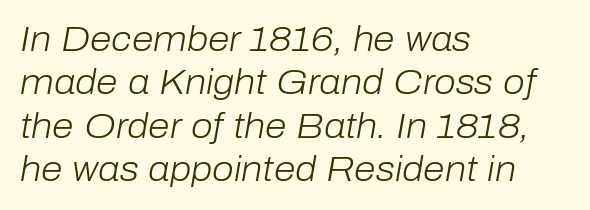
The image shows 35 px light type, italic (leaning right); set left-aligned, line spacing 1.24x, normal letter spacing, not underlined; low stroke contrast and a medium x-height.
